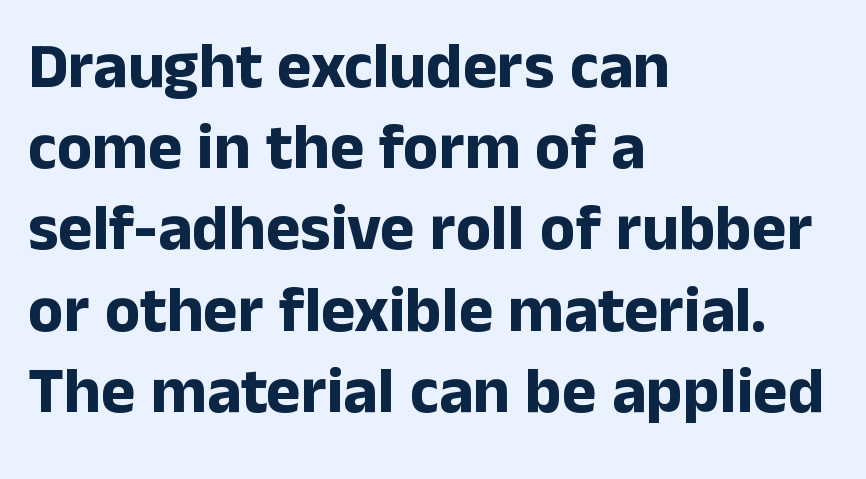
The image shows 65 px bold sans-serif type, upright; set left-aligned, normal line spacing (1.25x), normal letter spacing, not underlined; low stroke contrast and a medium x-height.
